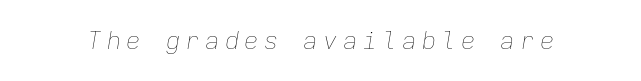
Q: Is the text bold? A: No.
Q: Is the text italic (slanted)? A: Yes, it leans right by about 9 degrees.
Q: Is the text underlined? A: No.
Q: Is the spacing between letters normal or unusually wide? A: Unusually wide.
